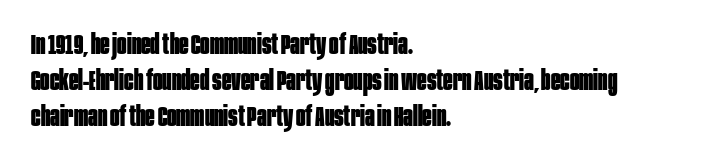
{"serif": "no", "italic": "no", "bold": "yes", "weight": "bold", "width": "condensed", "stroke_contrast": "low", "x_height": "large", "monospaced": "no", "underline": "no", "align": "left", "line_spacing": "normal", "line_spacing_ratio": 1.28, "letter_spacing": "normal", "letter_spacing_em": 0.0, "glyph_px": 28}
